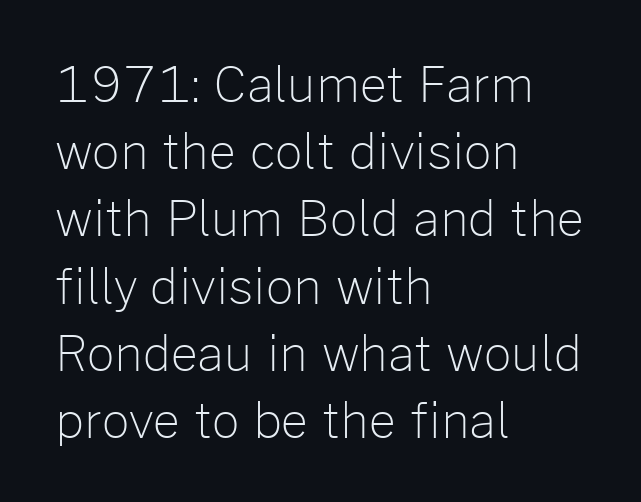
The image shows 48 px light sans-serif type, upright; set left-aligned, normal line spacing (1.4x), normal letter spacing, not underlined; low stroke contrast and a medium x-height.
